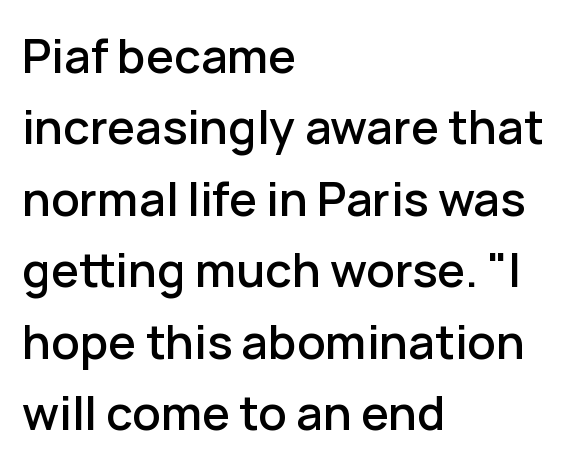
The image shows 47 px sans-serif type, upright; set left-aligned, normal line spacing (1.52x), normal letter spacing, not underlined; low stroke contrast and a medium x-height.
